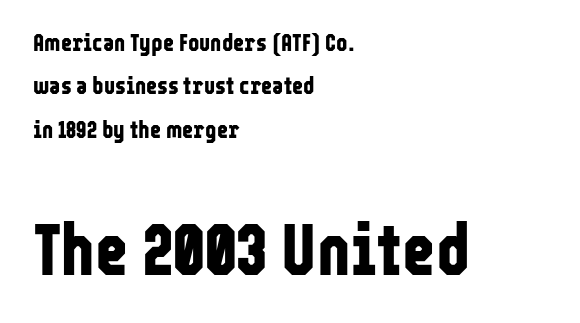
{"serif": "no", "italic": "no", "bold": "yes", "weight": "bold", "width": "condensed", "stroke_contrast": "low", "x_height": "medium", "monospaced": "no", "underline": "no", "align": "left", "line_spacing_ratio": 1.81, "letter_spacing": "normal", "letter_spacing_em": 0.0, "larger_block": "second", "size_ratio": 3.0, "glyph_px": 72}
